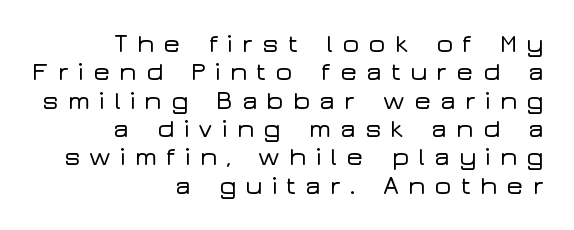
The image shows 26 px text type, upright; set right-aligned, tight line spacing (1.09x), unusually wide letter spacing (+0.33 em), not underlined.
